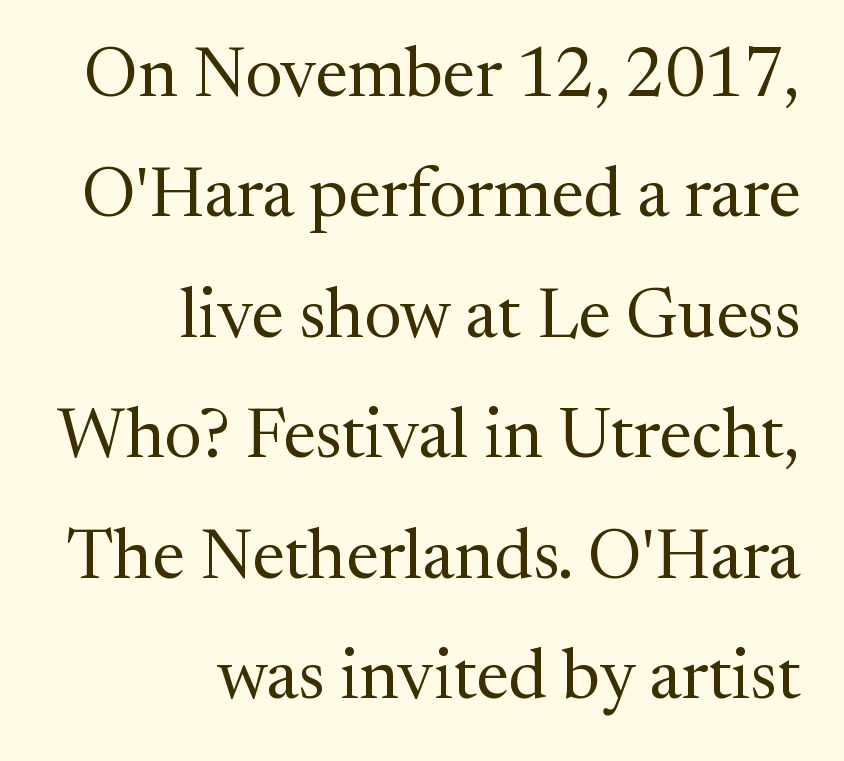
{"serif": "yes", "italic": "no", "bold": "no", "weight": "regular", "width": "normal", "stroke_contrast": "medium", "x_height": "medium", "monospaced": "no", "underline": "no", "align": "right", "line_spacing_ratio": 1.72, "letter_spacing": "normal", "letter_spacing_em": 0.0, "glyph_px": 70}
